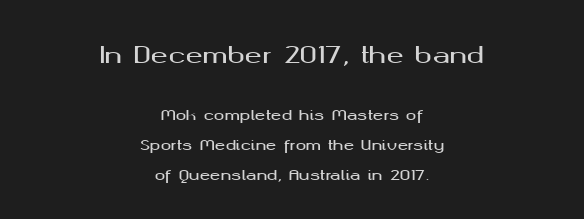
The image shows 23 px text type, upright; set centered, loose line spacing (2.14x), normal letter spacing, not underlined; the first (top) block is 1.64x larger.
